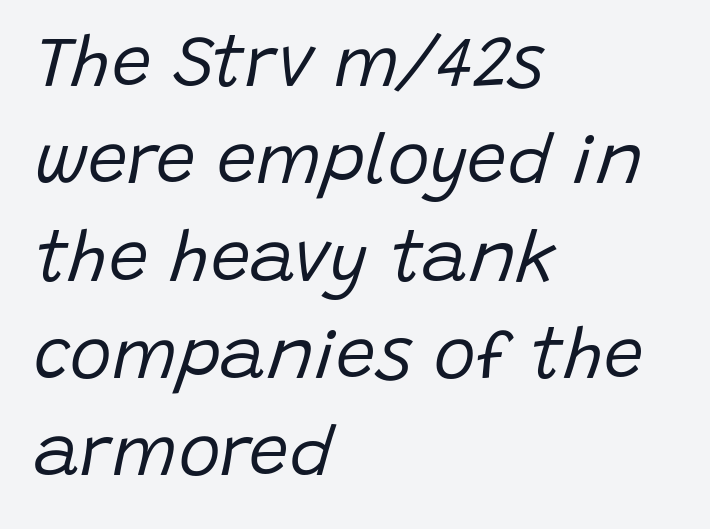
The image shows 71 px regular-weight type, italic (leaning right); set left-aligned, normal line spacing (1.37x), normal letter spacing, not underlined; low stroke contrast and a large x-height.
